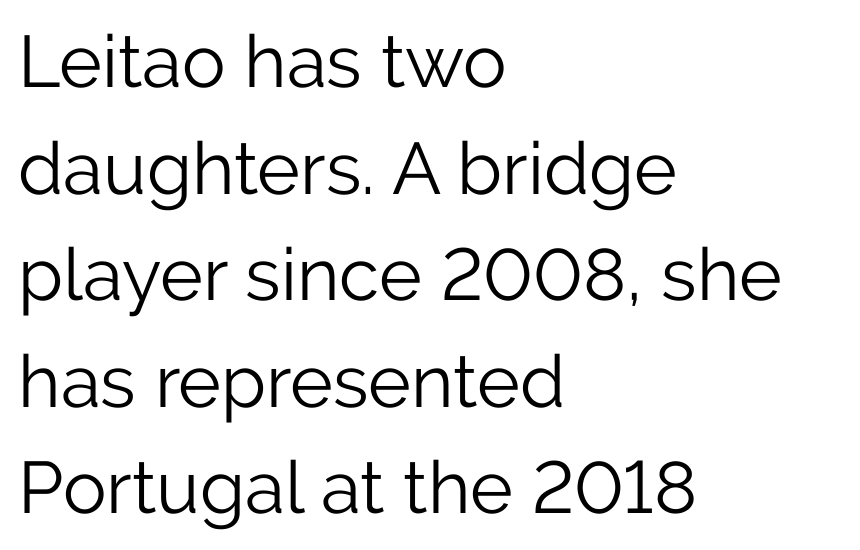
The image shows 73 px light sans-serif type, upright; set left-aligned, normal line spacing (1.46x), normal letter spacing, not underlined; low stroke contrast and a medium x-height.
